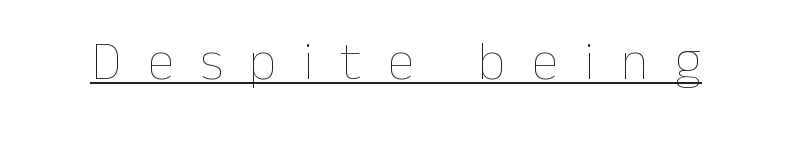
{"italic": "no", "bold": "no", "weight": "thin", "width": "normal", "stroke_contrast": "low", "x_height": "medium", "monospaced": "no", "underline": "yes", "letter_spacing": "wide", "letter_spacing_em": 0.49, "glyph_px": 54}
